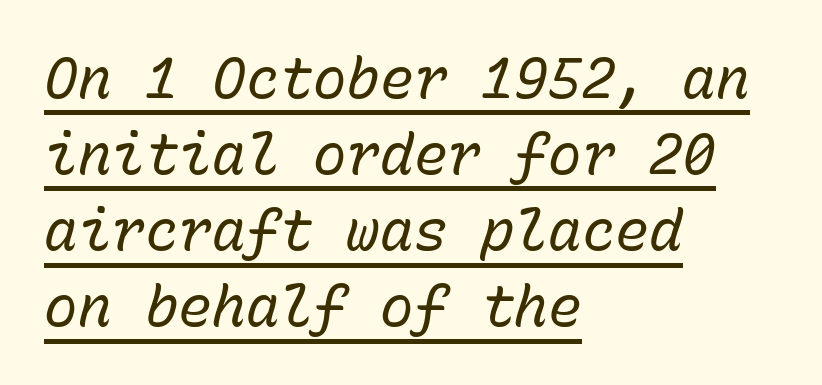
{"italic": "yes", "lean": "right", "slant_degrees": 15, "bold": "no", "weight": "regular", "width": "normal", "stroke_contrast": "low", "x_height": "medium", "monospaced": "yes", "underline": "yes", "align": "left", "line_spacing": "normal", "line_spacing_ratio": 1.36, "letter_spacing": "normal", "letter_spacing_em": 0.0, "glyph_px": 56}
